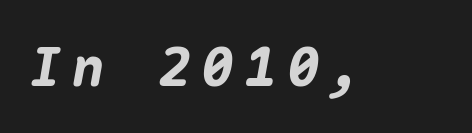
Q: Is the text bold? A: Yes.
Q: Is the text italic (slanted)? A: Yes, it leans right by about 10 degrees.
Q: Is the text underlined? A: No.
Q: Is the spacing between letters normal or unusually wide? A: Unusually wide.
Q: Width (condensed, normal, or wide)? A: Normal.
Q: Stroke contrast? A: Medium.
Q: x-height? A: Medium.
Q: Monospaced? A: Yes.
